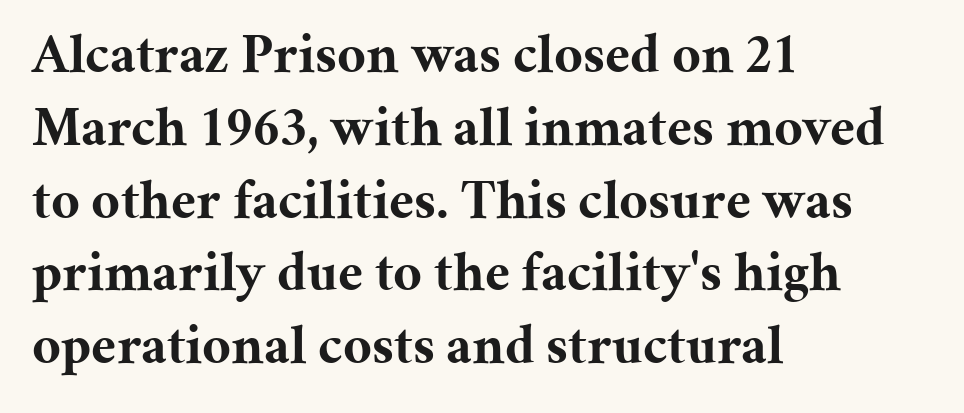
Q: Is the text bold? A: Yes.
Q: Is the text italic (slanted)? A: No, it is upright.
Q: Is the typeface a serif or a sans-serif typeface? A: Serif.
Q: Is the text underlined? A: No.
Q: How is the paragraph aligned? A: Left-aligned.
Q: Is the spacing between letters normal or unusually wide? A: Normal.
Q: Is the spacing between lines tight, normal or loose? A: Normal.
Q: Width (condensed, normal, or wide)? A: Normal.
Q: Stroke contrast? A: Medium.
Q: x-height? A: Medium.
Q: Monospaced? A: No.
